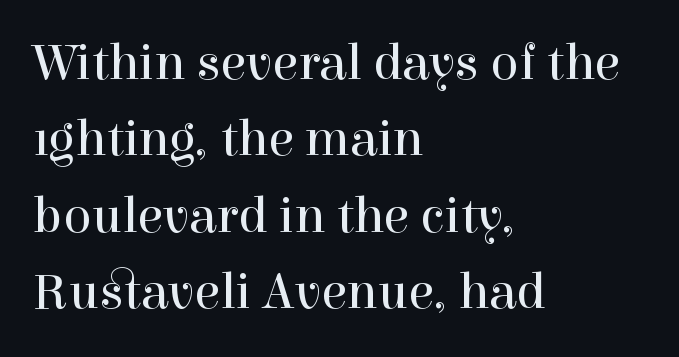
{"serif": "yes", "italic": "no", "bold": "no", "weight": "regular", "width": "normal", "x_height": "medium", "monospaced": "no", "underline": "no", "align": "left", "line_spacing": "normal", "line_spacing_ratio": 1.47, "letter_spacing": "normal", "letter_spacing_em": 0.0, "glyph_px": 52}
